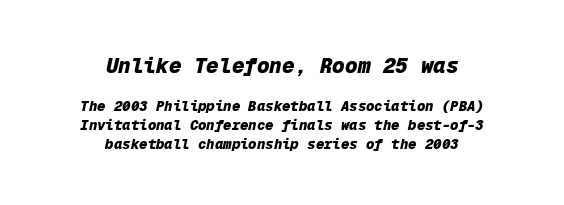
Compared with typical body copy, the letter spacing here is the same. This is oblique type, the kind used for emphasis or titles. Decoration check: the copy has no underline. Here the first block reads like a headline and the second like body copy. The space between consecutive lines is moderate. Typographic density is high because the face is bold.
